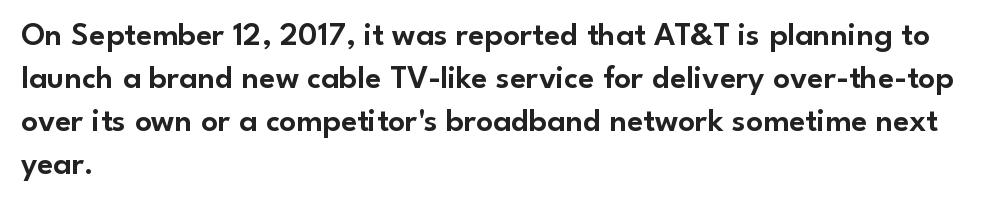
Reading down the column, the eye jumps a familiar distance to each next line. Typographically, this falls in the sans-serif category. The space beneath each line is pristine and unruled. Here the designer chose a conventional face with non-uniform glyph widths.
